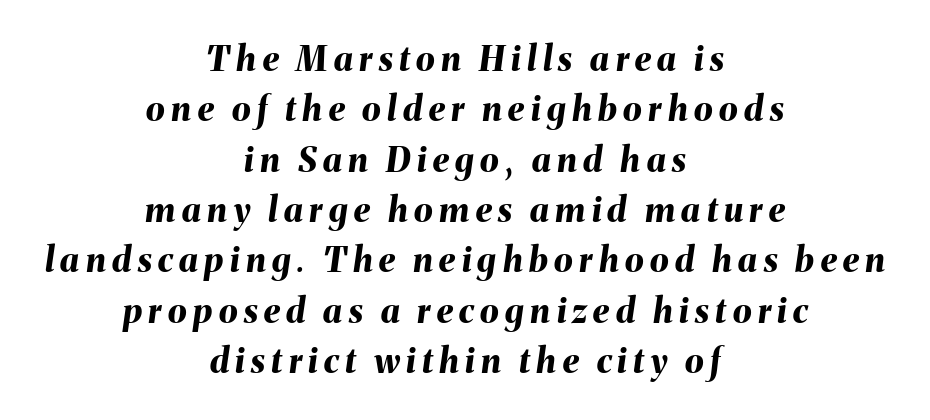
The image shows 34 px bold type, italic (leaning right); set centered, normal line spacing (1.48x), not underlined; medium stroke contrast and a medium x-height.
